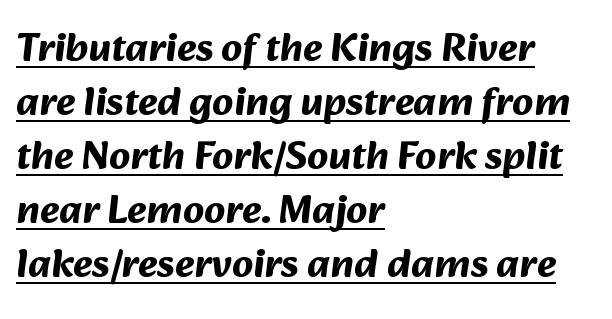
{"serif": "no", "bold": "yes", "weight": "bold", "width": "normal", "stroke_contrast": "medium", "x_height": "medium", "monospaced": "no", "underline": "yes", "align": "left", "line_spacing": "normal", "line_spacing_ratio": 1.32, "letter_spacing": "normal", "letter_spacing_em": 0.0, "glyph_px": 41}
